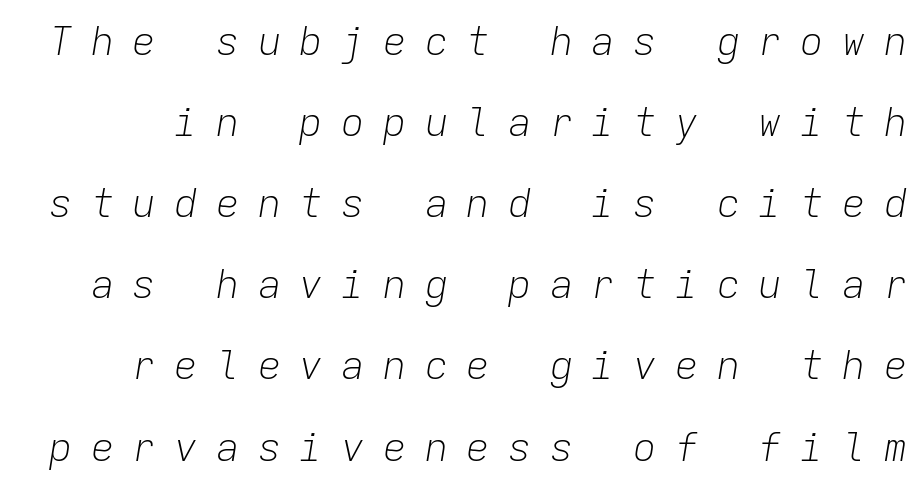
The image shows 39 px light type, italic (leaning right), monospaced; set loose line spacing (2.08x), unusually wide letter spacing (+0.47 em), not underlined; low stroke contrast and a medium x-height.
